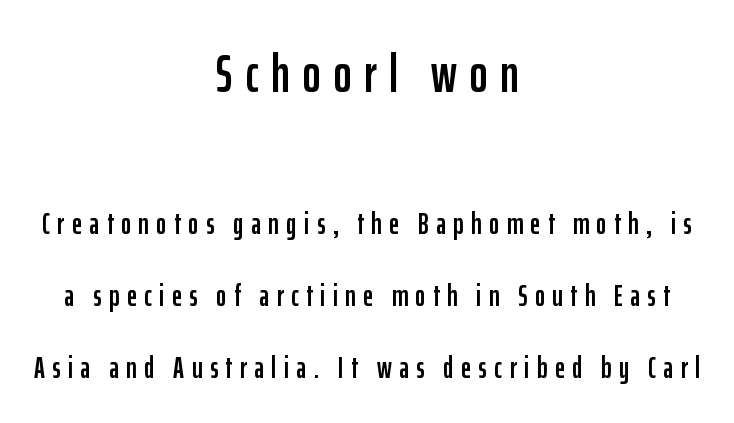
The image shows 54 px condensed sans-serif type, upright; set centered, loose line spacing (2.32x), unusually wide letter spacing (+0.24 em), not underlined; the first (top) block is 1.74x larger; low stroke contrast and a medium x-height.
